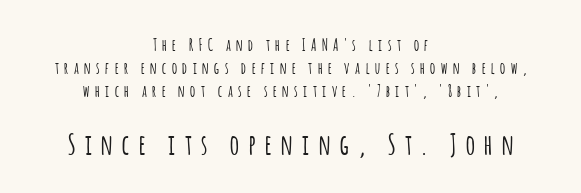
Q: Is the text italic (slanted)? A: No, it is upright.
Q: Is the typeface a serif or a sans-serif typeface? A: Sans-serif.
Q: Is the text underlined? A: No.
Q: How is the paragraph aligned? A: Centered.
Q: Is the spacing between letters normal or unusually wide? A: Unusually wide.
Q: Is the spacing between lines tight, normal or loose? A: Normal.
Q: Which block of text is set in a larger size, the first (top) or the second (bottom)? A: The second (bottom) one.
Q: Width (condensed, normal, or wide)? A: Condensed.
Q: Stroke contrast? A: Low.
Q: x-height? A: Large.
Q: Monospaced? A: No.
